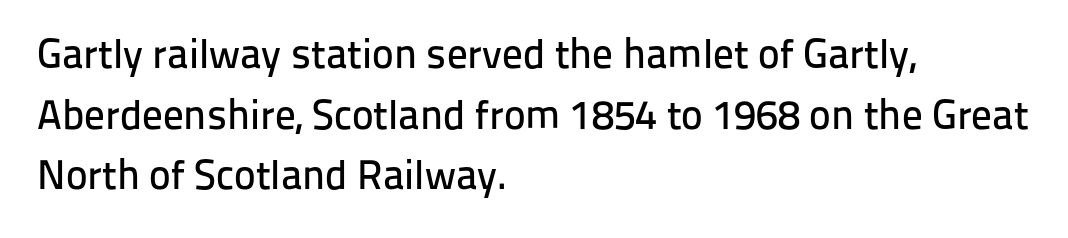
{"serif": "no", "italic": "no", "width": "normal", "stroke_contrast": "low", "x_height": "medium", "monospaced": "no", "underline": "no", "align": "left", "line_spacing": "normal", "line_spacing_ratio": 1.48, "letter_spacing": "normal", "letter_spacing_em": 0.0, "glyph_px": 41}
